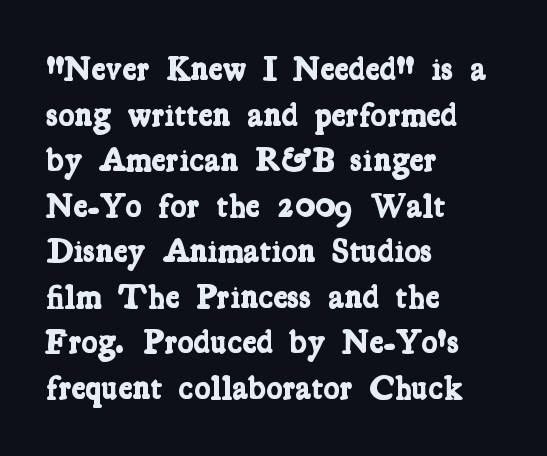
{"serif": "yes", "bold": "yes", "weight": "bold", "width": "condensed", "stroke_contrast": "low", "x_height": "medium", "monospaced": "no", "underline": "no", "align": "left", "line_spacing": "normal", "line_spacing_ratio": 1.34, "letter_spacing": "normal", "letter_spacing_em": 0.0, "glyph_px": 34}
